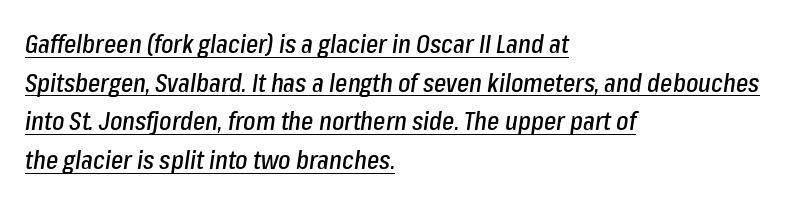
The image shows 26 px text type, italic (leaning right); set left-aligned, normal line spacing (1.49x), normal letter spacing, underlined.
